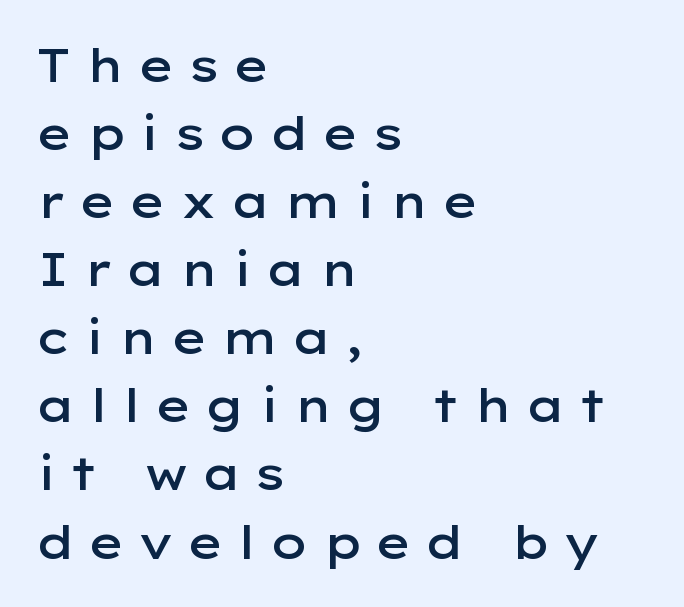
The image shows 46 px semibold, wide sans-serif type, upright; set left-aligned, normal line spacing (1.48x), unusually wide letter spacing (+0.28 em), not underlined; low stroke contrast and a medium x-height.
